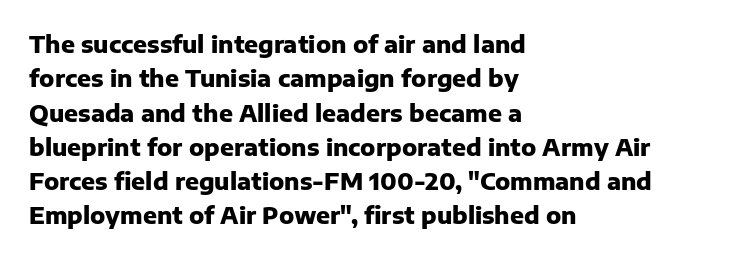
Q: Is the text bold? A: Yes.
Q: Is the text italic (slanted)? A: No, it is upright.
Q: Is the text underlined? A: No.
Q: How is the paragraph aligned? A: Left-aligned.
Q: Is the spacing between letters normal or unusually wide? A: Normal.
Q: Is the spacing between lines tight, normal or loose? A: Normal.
